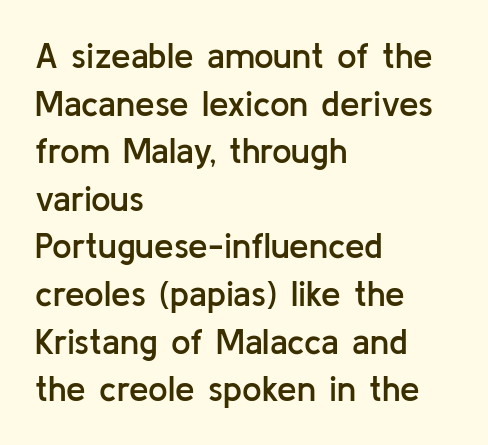
Q: Is the text bold? A: Semi-bold.
Q: Is the text italic (slanted)? A: No, it is upright.
Q: Is the typeface a serif or a sans-serif typeface? A: Sans-serif.
Q: Is the text underlined? A: No.
Q: How is the paragraph aligned? A: Left-aligned.
Q: Is the spacing between letters normal or unusually wide? A: Normal.
Q: Is the spacing between lines tight, normal or loose? A: Normal.
Q: Width (condensed, normal, or wide)? A: Normal.
Q: Stroke contrast? A: Low.
Q: x-height? A: Medium.
Q: Monospaced? A: No.
